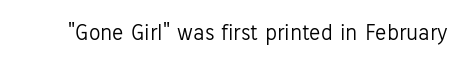
Q: Is the text bold? A: No.
Q: Is the text italic (slanted)? A: No, it is upright.
Q: Is the text underlined? A: No.
Q: Is the spacing between letters normal or unusually wide? A: Normal.
